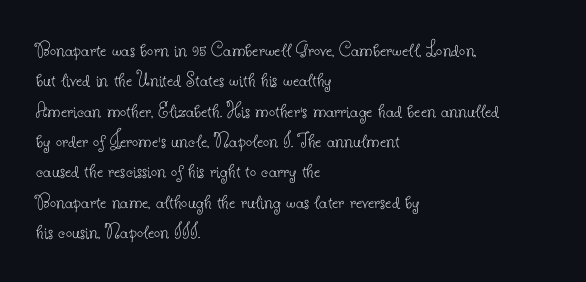
A quiet, ordinary-to-light weight characterises the typeface. The text block is weighted toward the left margin, trailing off unevenly rightward. This rendering leaves character spacing at its baseline value. Characters remain perfectly vertical along every line. The strip under each line holds only bare page.
